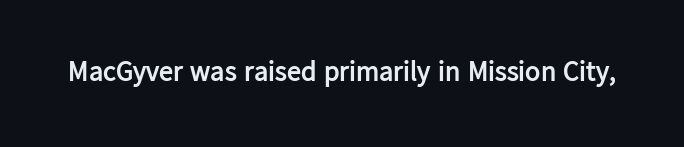
The image shows 28 px semibold sans-serif type, upright; set normal letter spacing, not underlined; low stroke contrast and a medium x-height.
